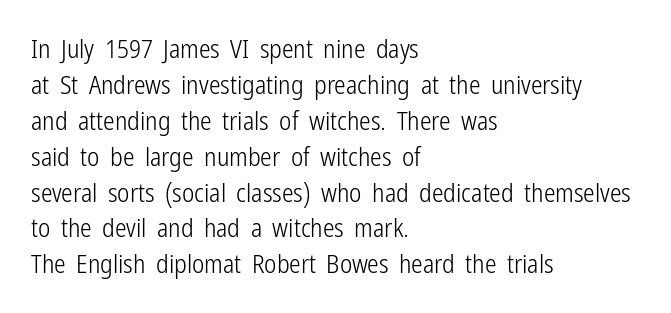
Q: Is the text bold? A: No.
Q: Is the text italic (slanted)? A: No, it is upright.
Q: Is the text underlined? A: No.
Q: How is the paragraph aligned? A: Left-aligned.
Q: Is the spacing between letters normal or unusually wide? A: Normal.
Q: Is the spacing between lines tight, normal or loose? A: Normal.
